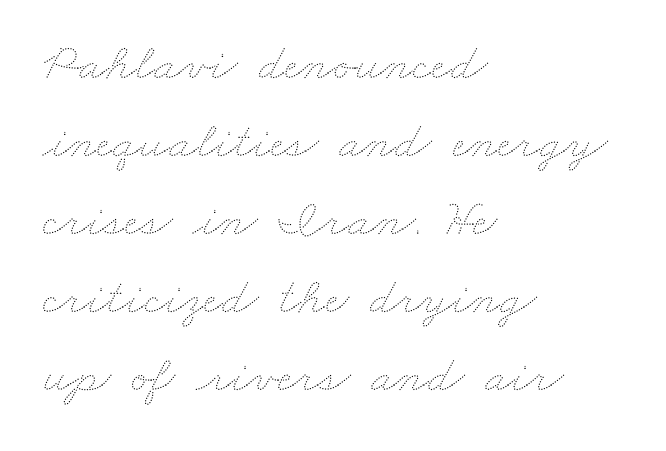
The passage shown stacks its lines at a standard gap. Unmarked baselines from the first word to the last. Character widths vary here, with narrow letters taking less room than wide ones. Inter-character spacing is left at the font's built-in metrics. Typeset ragged right — the left edge is the straight one. On a weight scale, this lands at 450 or below.
